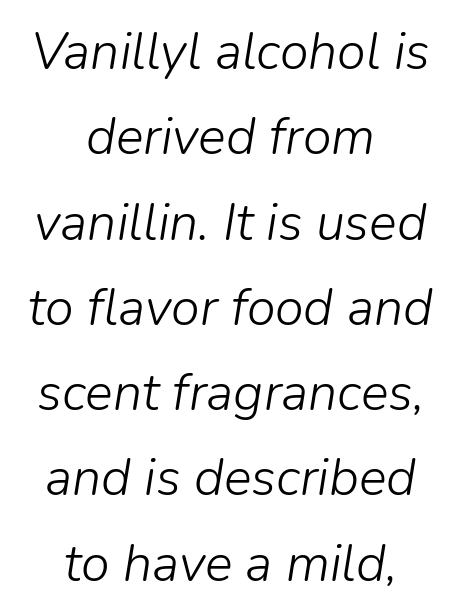
{"italic": "yes", "lean": "right", "slant_degrees": 9, "bold": "no", "weight": "light", "width": "normal", "stroke_contrast": "low", "x_height": "medium", "monospaced": "no", "underline": "no", "align": "center", "line_spacing": "normal", "line_spacing_ratio": 1.64, "letter_spacing": "normal", "letter_spacing_em": 0.0, "glyph_px": 52}
